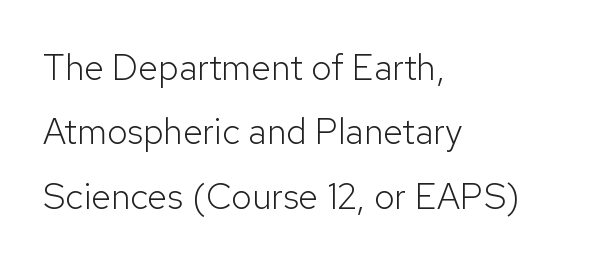
{"serif": "no", "italic": "no", "bold": "no", "weight": "light", "width": "normal", "stroke_contrast": "low", "x_height": "medium", "monospaced": "no", "underline": "no", "align": "left", "line_spacing_ratio": 1.79, "letter_spacing": "normal", "letter_spacing_em": 0.0, "glyph_px": 36}
